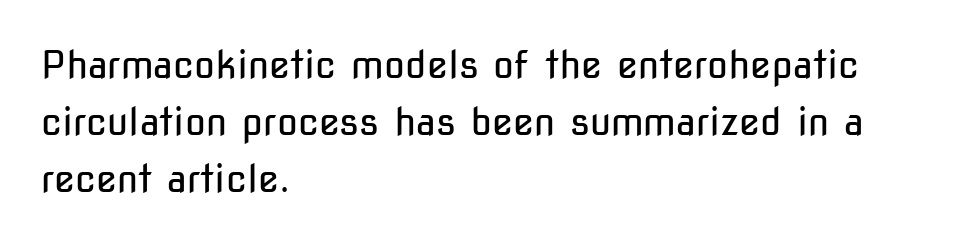
{"serif": "no", "italic": "no", "bold": "no", "weight": "regular", "width": "condensed", "stroke_contrast": "low", "x_height": "medium", "monospaced": "no", "underline": "no", "align": "left", "line_spacing": "normal", "line_spacing_ratio": 1.5, "letter_spacing": "normal", "letter_spacing_em": 0.0, "glyph_px": 38}
